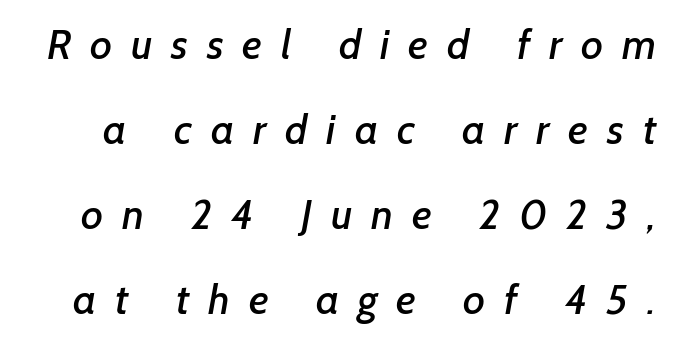
Compared with typical paragraphs, the rows here are farther apart. Does the type have serifs? No, each stem ends abruptly. The space beneath each line is pristine and unruled. Varying glyph widths throughout — classic text-font behaviour.
